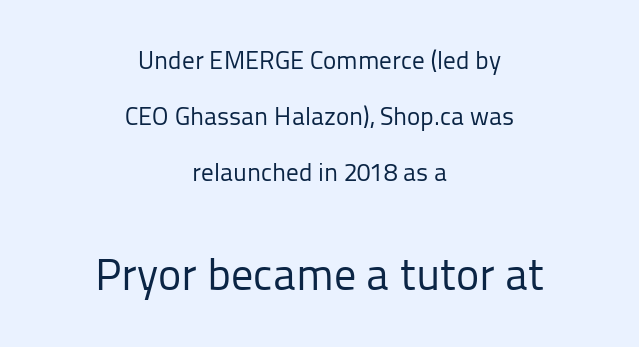
Q: Is the text bold? A: No.
Q: Is the text italic (slanted)? A: No, it is upright.
Q: Is the typeface a serif or a sans-serif typeface? A: Sans-serif.
Q: Is the text underlined? A: No.
Q: How is the paragraph aligned? A: Centered.
Q: Is the spacing between letters normal or unusually wide? A: Normal.
Q: Is the spacing between lines tight, normal or loose? A: Loose.
Q: Which block of text is set in a larger size, the first (top) or the second (bottom)? A: The second (bottom) one.
Q: Width (condensed, normal, or wide)? A: Normal.
Q: Stroke contrast? A: Low.
Q: x-height? A: Medium.
Q: Monospaced? A: No.
